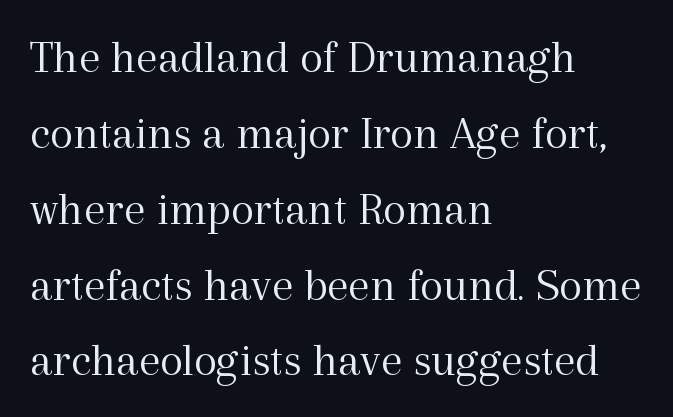
Q: Is the text bold? A: No.
Q: Is the text italic (slanted)? A: No, it is upright.
Q: Is the typeface a serif or a sans-serif typeface? A: Serif.
Q: Is the text underlined? A: No.
Q: How is the paragraph aligned? A: Left-aligned.
Q: Is the spacing between letters normal or unusually wide? A: Normal.
Q: Is the spacing between lines tight, normal or loose? A: Normal.
Q: Width (condensed, normal, or wide)? A: Normal.
Q: x-height? A: Medium.
Q: Monospaced? A: No.
